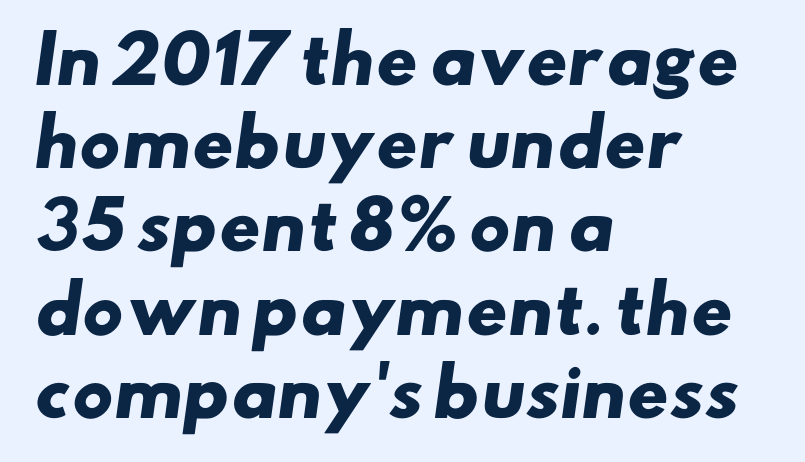
The image shows 64 px heavy, wide sans-serif type; set left-aligned, normal line spacing (1.3x), normal letter spacing, not underlined; low stroke contrast and a small x-height.
